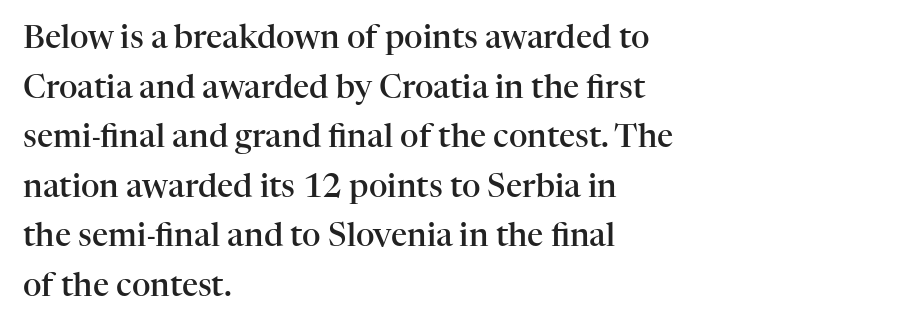
{"serif": "yes", "italic": "no", "bold": "semi", "weight": "semibold", "width": "normal", "stroke_contrast": "high", "x_height": "medium", "monospaced": "no", "underline": "no", "align": "left", "line_spacing": "normal", "line_spacing_ratio": 1.55, "letter_spacing": "normal", "letter_spacing_em": 0.0, "glyph_px": 32}
